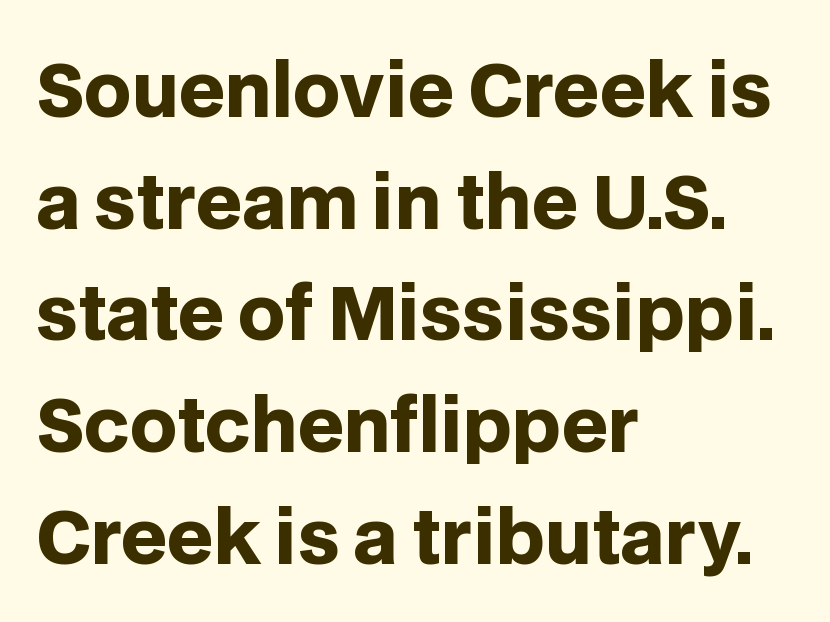
Q: Is the text bold? A: Yes.
Q: Is the text italic (slanted)? A: No, it is upright.
Q: Is the typeface a serif or a sans-serif typeface? A: Sans-serif.
Q: Is the text underlined? A: No.
Q: How is the paragraph aligned? A: Left-aligned.
Q: Is the spacing between letters normal or unusually wide? A: Normal.
Q: Is the spacing between lines tight, normal or loose? A: Normal.
Q: Width (condensed, normal, or wide)? A: Normal.
Q: Stroke contrast? A: Low.
Q: x-height? A: Large.
Q: Monospaced? A: No.
